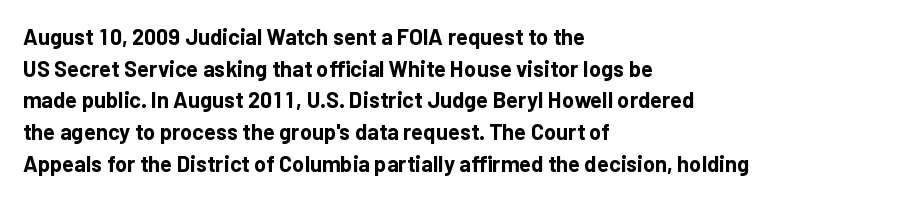
Beneath every word, the page is bare. Successive baselines arrive at the customary interval. It's the straight-up-and-down kind of type. Which margin do the lines hug? The left one — the right edge is uneven. Thick stems and heavy bowls — unmistakably bold.
